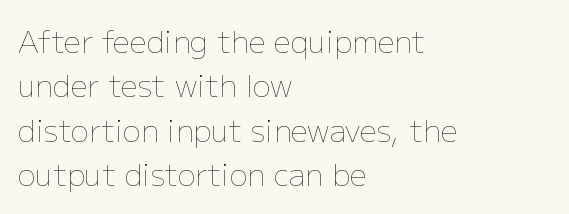
{"italic": "no", "bold": "no", "weight": "thin", "width": "normal", "stroke_contrast": "low", "x_height": "medium", "monospaced": "no", "underline": "no", "align": "left", "line_spacing": "normal", "line_spacing_ratio": 1.48, "letter_spacing": "normal", "letter_spacing_em": 0.0, "glyph_px": 30}
